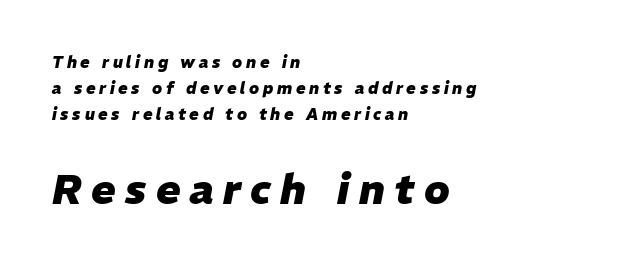
Between one letter and the next there's a generous, obvious gap. This sample has the flowing, uneven cadence of proportional lettering. Heft: maximum for text — a bold. The rendering uses a moderate line-height, typical for paragraphs. The more generous point size was reserved for the lower chunk.
